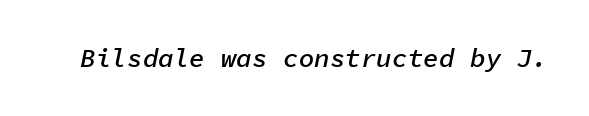
Q: Is the text bold? A: Semi-bold.
Q: Is the text italic (slanted)? A: Yes, it leans right by about 11 degrees.
Q: Is the text underlined? A: No.
Q: Is the spacing between letters normal or unusually wide? A: Normal.
